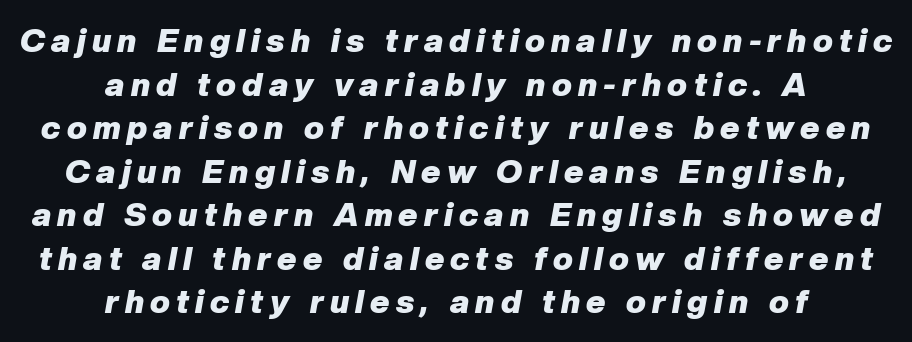
Q: Is the text bold? A: Yes.
Q: Is the text italic (slanted)? A: Yes, it leans right by about 10 degrees.
Q: Is the text underlined? A: No.
Q: How is the paragraph aligned? A: Centered.
Q: Is the spacing between lines tight, normal or loose? A: Normal.
Q: Width (condensed, normal, or wide)? A: Normal.
Q: Stroke contrast? A: Low.
Q: x-height? A: Medium.
Q: Monospaced? A: No.
